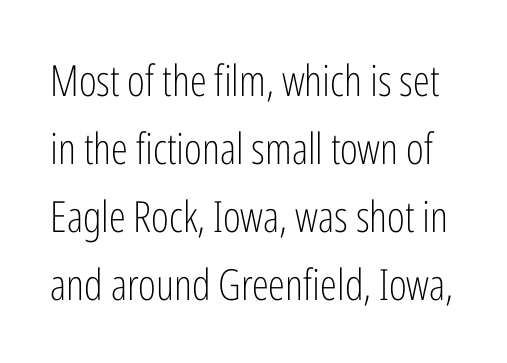
Q: Is the text bold? A: No.
Q: Is the text italic (slanted)? A: No, it is upright.
Q: Is the typeface a serif or a sans-serif typeface? A: Sans-serif.
Q: Is the text underlined? A: No.
Q: Is the spacing between letters normal or unusually wide? A: Normal.
Q: Is the spacing between lines tight, normal or loose? A: Normal.
Q: Width (condensed, normal, or wide)? A: Condensed.
Q: Stroke contrast? A: Low.
Q: x-height? A: Medium.
Q: Monospaced? A: No.
